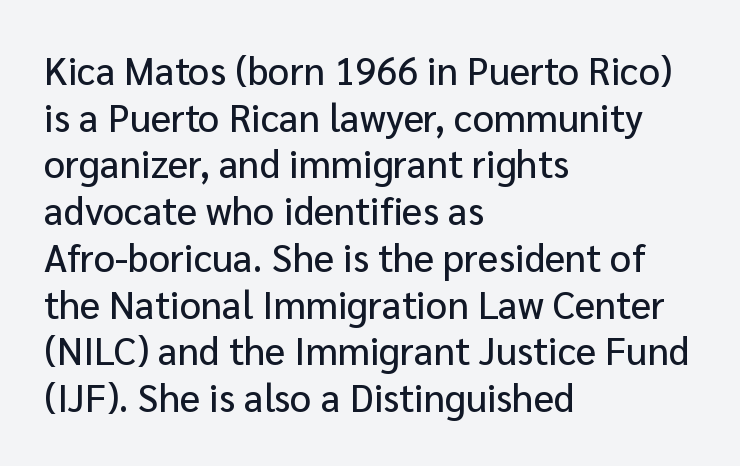
The face used here is proportionally spaced, like ordinary book or web type. These lines are set flush left with a ragged right edge. The typography opts for an upright posture over an oblique one. The line texture is even and compact thanks to regular tracking.
